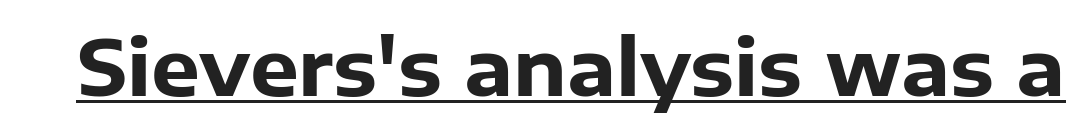
{"serif": "no", "italic": "no", "bold": "yes", "weight": "heavy", "width": "normal", "stroke_contrast": "low", "x_height": "medium", "monospaced": "no", "underline": "yes", "letter_spacing": "normal", "letter_spacing_em": 0.0, "glyph_px": 77}
